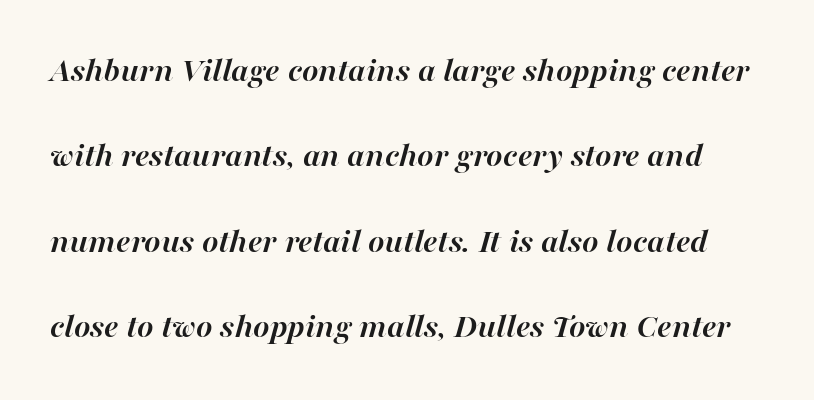
Q: Is the text bold? A: Yes.
Q: Is the text italic (slanted)? A: Yes, it leans right by about 16 degrees.
Q: Is the text underlined? A: No.
Q: Is the spacing between letters normal or unusually wide? A: Normal.
Q: Is the spacing between lines tight, normal or loose? A: Loose.
Q: Width (condensed, normal, or wide)? A: Normal.
Q: Stroke contrast? A: High.
Q: x-height? A: Medium.
Q: Monospaced? A: No.
